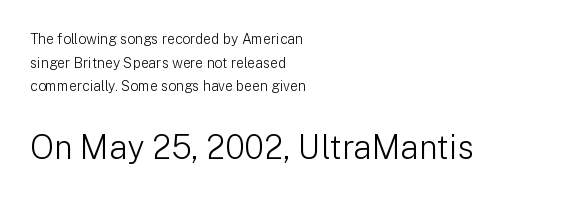
Q: Is the text bold? A: No.
Q: Is the text italic (slanted)? A: No, it is upright.
Q: Is the typeface a serif or a sans-serif typeface? A: Sans-serif.
Q: Is the text underlined? A: No.
Q: How is the paragraph aligned? A: Left-aligned.
Q: Is the spacing between letters normal or unusually wide? A: Normal.
Q: Is the spacing between lines tight, normal or loose? A: Normal.
Q: Which block of text is set in a larger size, the first (top) or the second (bottom)? A: The second (bottom) one.
Q: Width (condensed, normal, or wide)? A: Normal.
Q: Stroke contrast? A: Low.
Q: x-height? A: Medium.
Q: Monospaced? A: No.
